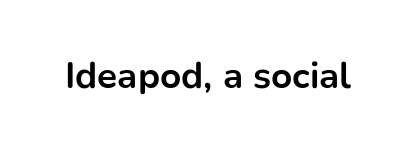
The image shows 37 px bold sans-serif type, upright; set normal letter spacing, not underlined; low stroke contrast and a medium x-height.
